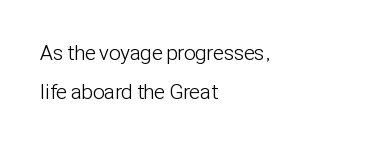
Decoration check: the copy has no underline. The setting favours the left margin, as ordinary paragraphs usually do. There is no visible air inserted between adjacent glyphs. The axis of the letterforms is exactly vertical. A light-to-regular cut is what we see here.
